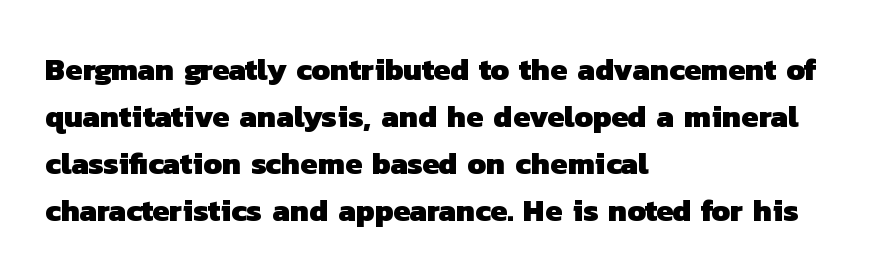
The rendering uses natural spacing where letterforms have individual widths. The face used here has the dense, thick strokes of a bold. Which margin do the lines hug? The left one — the right edge is uneven. The letterforms sit shoulder to shoulder at normal distance.
